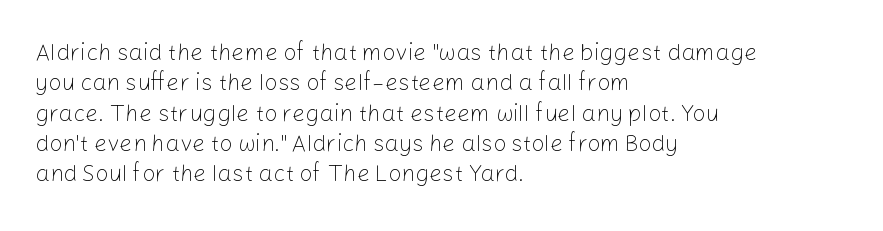
The image shows 23 px text type, upright; set left-aligned, normal line spacing (1.32x), normal letter spacing, not underlined.
